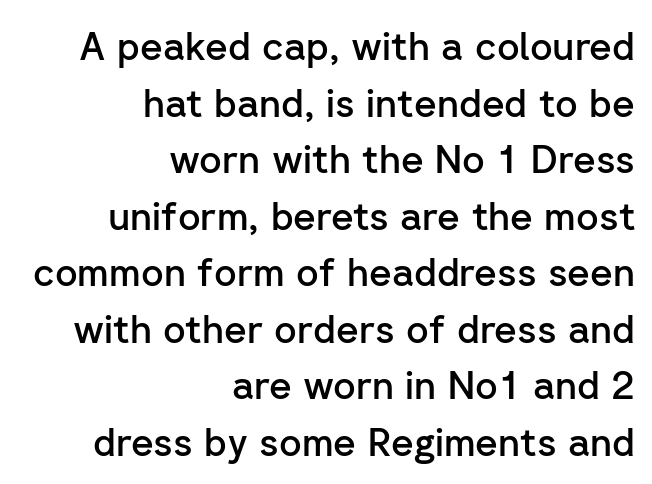
In terms of posture, this sample is upright. Horizontally, the lines are justified to the trailing edge only. The letters advance in unequal steps, a hallmark of proportional type. Tracking here is standard; glyphs follow each other at the usual distance.
